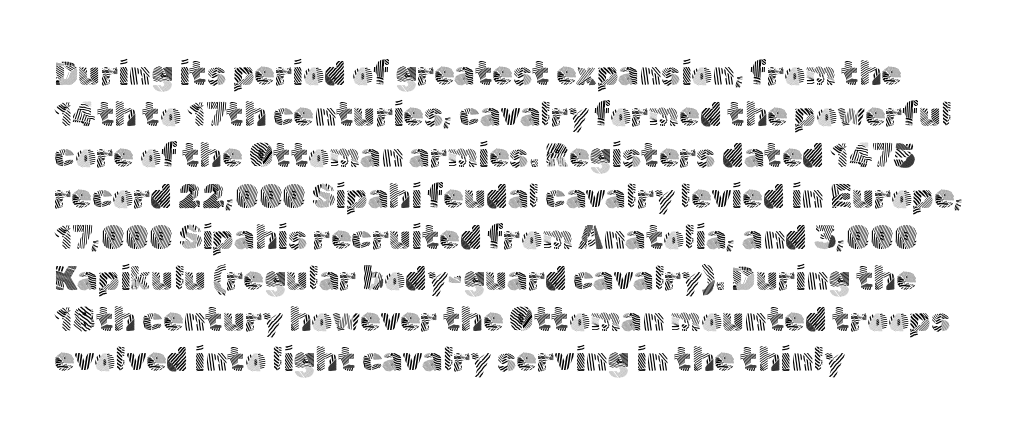
The image shows 33 px light sans-serif type, upright; set left-aligned, line spacing 1.24x, normal letter spacing, not underlined; a medium x-height.
